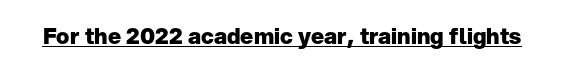
{"italic": "no", "bold": "yes", "underline": "yes", "letter_spacing": "normal", "letter_spacing_em": 0.0, "glyph_px": 22}
